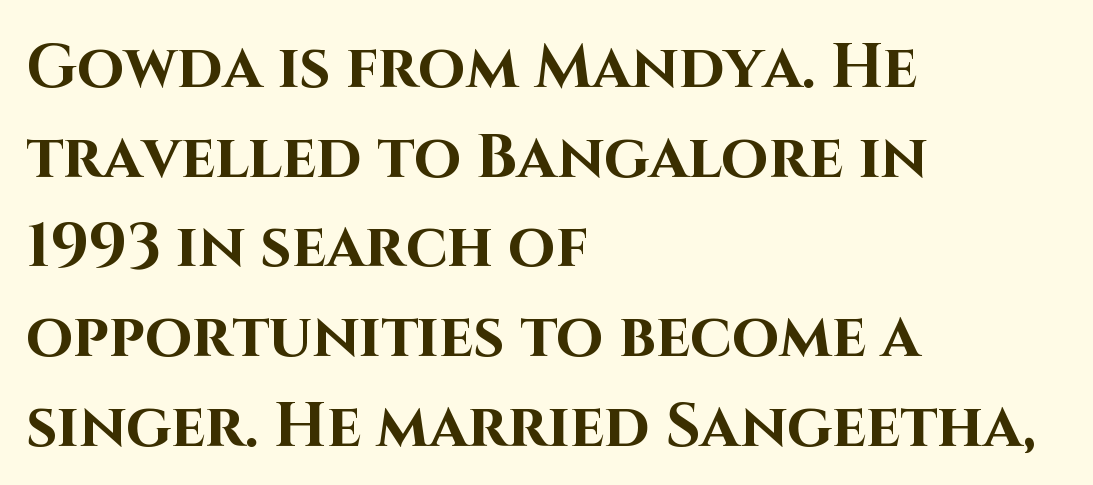
{"serif": "no", "italic": "no", "bold": "yes", "weight": "bold", "width": "normal", "stroke_contrast": "high", "x_height": "large", "monospaced": "no", "underline": "no", "align": "left", "line_spacing": "normal", "line_spacing_ratio": 1.47, "letter_spacing": "normal", "letter_spacing_em": 0.0, "glyph_px": 61}
